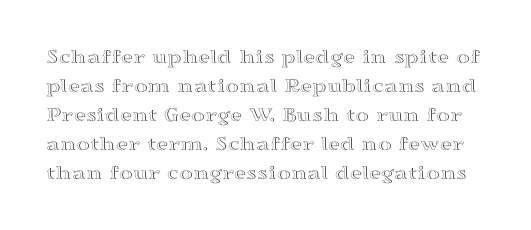
The image shows 21 px text type, upright; set normal line spacing (1.38x), normal letter spacing, not underlined.
